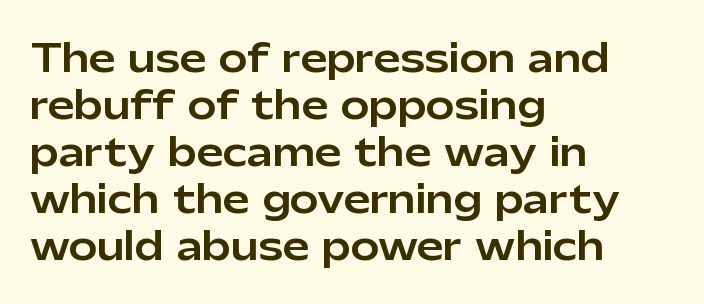
{"serif": "no", "italic": "no", "width": "normal", "stroke_contrast": "low", "x_height": "medium", "monospaced": "no", "underline": "no", "align": "left", "line_spacing_ratio": 1.24, "letter_spacing": "normal", "letter_spacing_em": 0.0, "glyph_px": 38}
